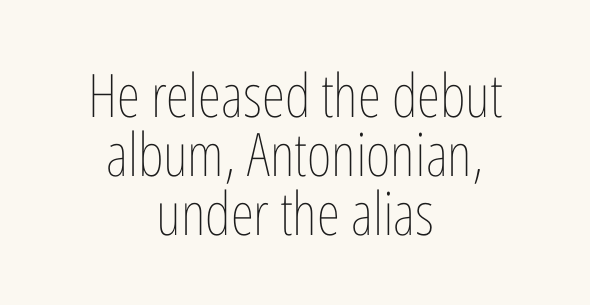
The font sits on the lighter half of the weight spectrum, regular included. The text block is weighted toward neither margin, spreading evenly from the middle. The typography opts for an upright posture over an oblique one. Regarding leading, the lines here are crowded together. Short note: letters normally spaced. These lines are rendered in a variable-pitch font.
